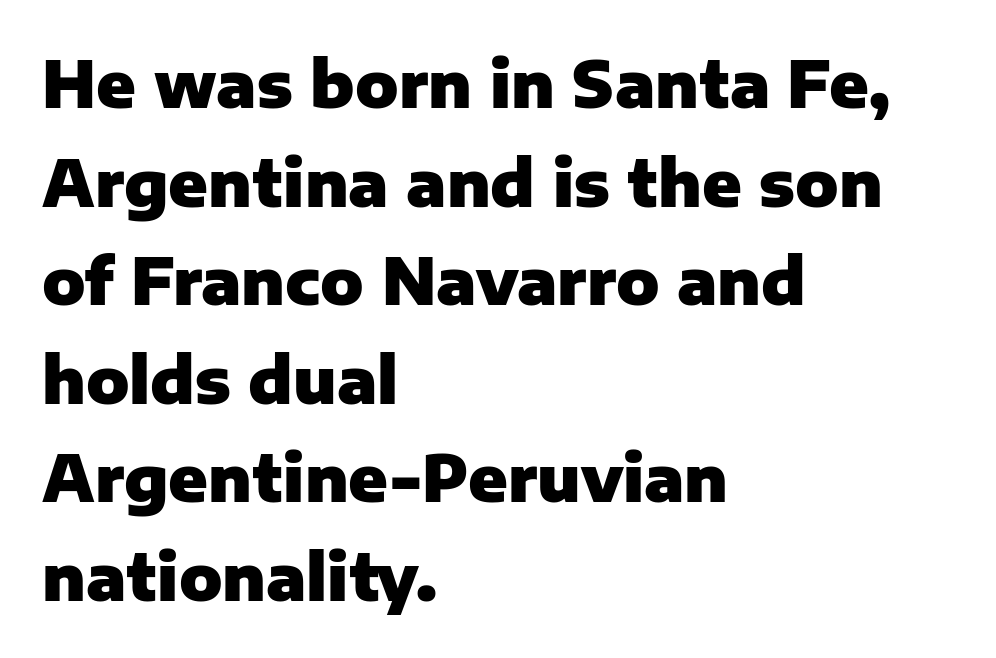
Compared with an ordinary text face, these strokes are far heavier — a full bold. You can tell it's not italic because the verticals are truly vertical. Tracking value appears to be zero — textbook default spacing. If you drew a ruler down the left edge, every line would touch it.
